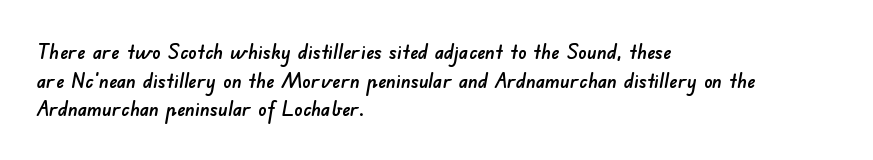
The image shows 21 px text type; set left-aligned, normal line spacing (1.36x), normal letter spacing, not underlined.
